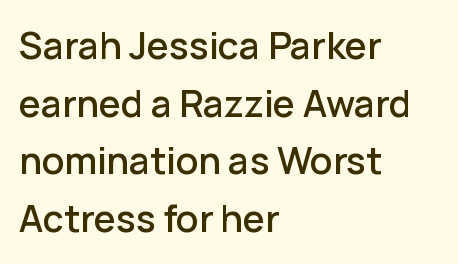
Posture: upright roman. The typesetter chose a ragged-right arrangement here. Letter spacing: default. The characters display no serif detailing; their extremities are plain.
